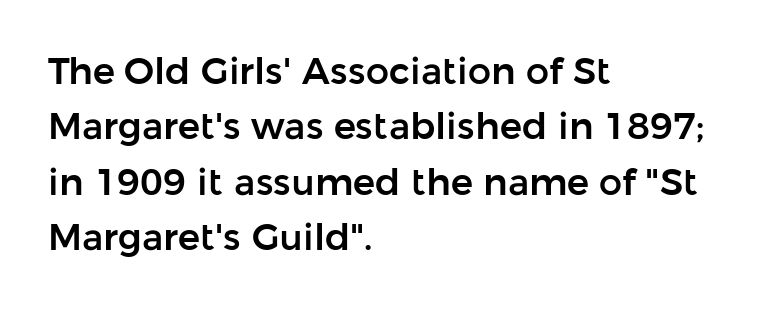
{"serif": "no", "italic": "no", "width": "normal", "stroke_contrast": "low", "x_height": "medium", "monospaced": "no", "underline": "no", "align": "left", "line_spacing": "normal", "line_spacing_ratio": 1.5, "letter_spacing": "normal", "letter_spacing_em": 0.0, "glyph_px": 37}
